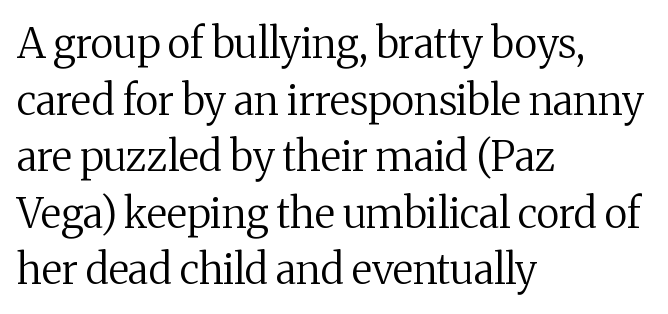
Q: Is the text bold? A: No.
Q: Is the text italic (slanted)? A: No, it is upright.
Q: Is the typeface a serif or a sans-serif typeface? A: Serif.
Q: Is the text underlined? A: No.
Q: How is the paragraph aligned? A: Left-aligned.
Q: Is the spacing between letters normal or unusually wide? A: Normal.
Q: Is the spacing between lines tight, normal or loose? A: Normal.
Q: Width (condensed, normal, or wide)? A: Normal.
Q: Stroke contrast? A: Medium.
Q: x-height? A: Medium.
Q: Monospaced? A: No.
